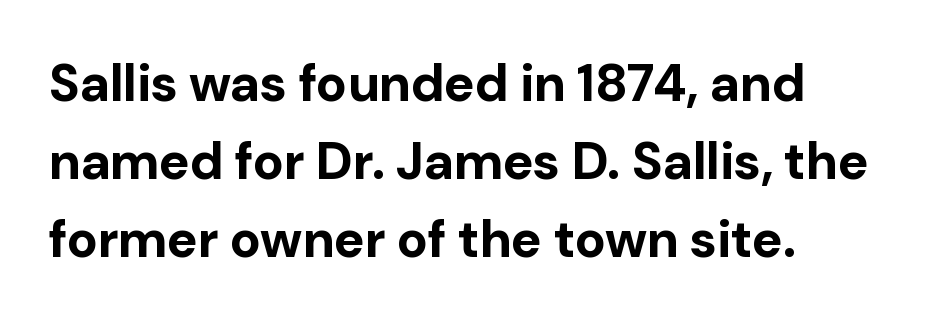
Clear beneath every line of the passage. These lines are composed in type without serifs. In terms of posture, this sample is upright. Set as a true bold cut, around the 700 mark.
